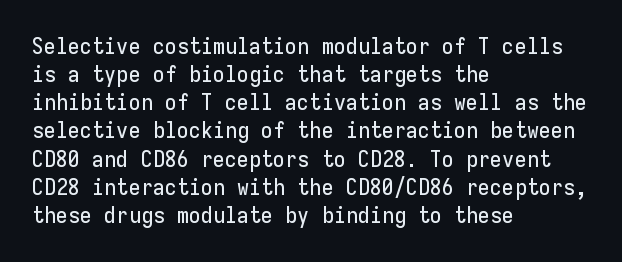
{"italic": "no", "underline": "no", "align": "left", "line_spacing": "normal", "line_spacing_ratio": 1.28, "letter_spacing": "normal", "letter_spacing_em": 0.0, "glyph_px": 22}
